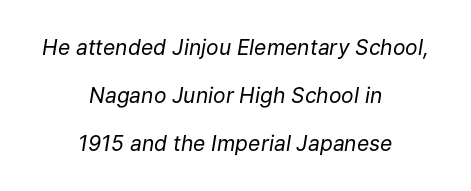
Q: Is the text bold? A: No.
Q: Is the text italic (slanted)? A: Yes, it leans right by about 9 degrees.
Q: Is the text underlined? A: No.
Q: How is the paragraph aligned? A: Centered.
Q: Is the spacing between letters normal or unusually wide? A: Normal.
Q: Is the spacing between lines tight, normal or loose? A: Loose.
